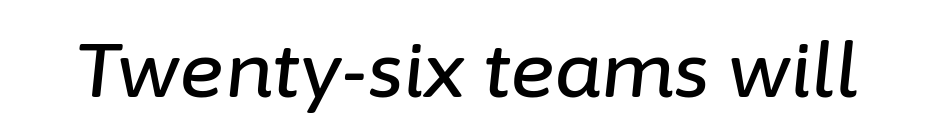
Q: Is the text italic (slanted)? A: Yes, it leans right by about 6 degrees.
Q: Is the text underlined? A: No.
Q: Is the spacing between letters normal or unusually wide? A: Normal.
Q: Width (condensed, normal, or wide)? A: Normal.
Q: Stroke contrast? A: Low.
Q: x-height? A: Medium.
Q: Monospaced? A: No.
